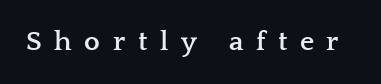
The glyphs have the mass of a bold cut. Examine the stroke ends and you'll spot serifs. Someone cranked the tracking dial way up on this one. The rendering uses natural spacing where letterforms have individual widths.
